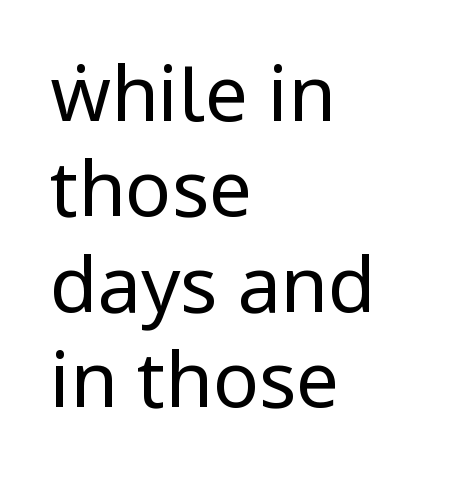
The paragraph shown leans on its left margin. A roman cut, with each character standing at attention. Vertical stems look standard width or narrower in stroke. Here the glyphs are tracked normally, forming tight word shapes.
